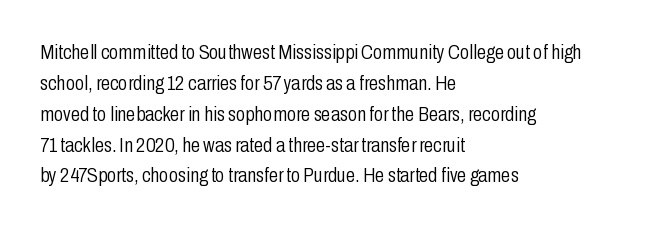
If you drew a line through each stem, it would be perfectly vertical. Leftover space on each line is placed entirely after the last word. The vertical gap from one line to the next is medium. The specimen omits any rule beneath the text block's lines.
